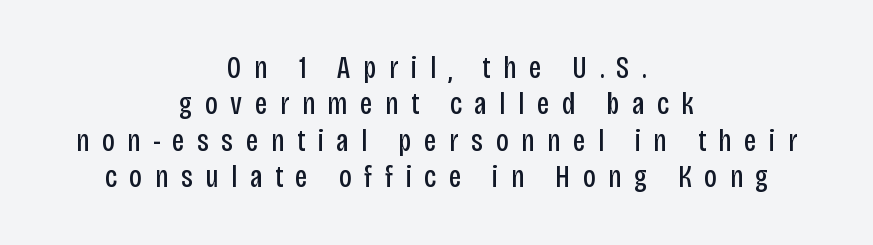
Q: Is the text bold? A: No.
Q: Is the text italic (slanted)? A: No, it is upright.
Q: Is the typeface a serif or a sans-serif typeface? A: Sans-serif.
Q: Is the text underlined? A: No.
Q: How is the paragraph aligned? A: Centered.
Q: Is the spacing between letters normal or unusually wide? A: Unusually wide.
Q: Is the spacing between lines tight, normal or loose? A: Tight.
Q: Width (condensed, normal, or wide)? A: Condensed.
Q: Stroke contrast? A: Low.
Q: x-height? A: Large.
Q: Monospaced? A: No.
